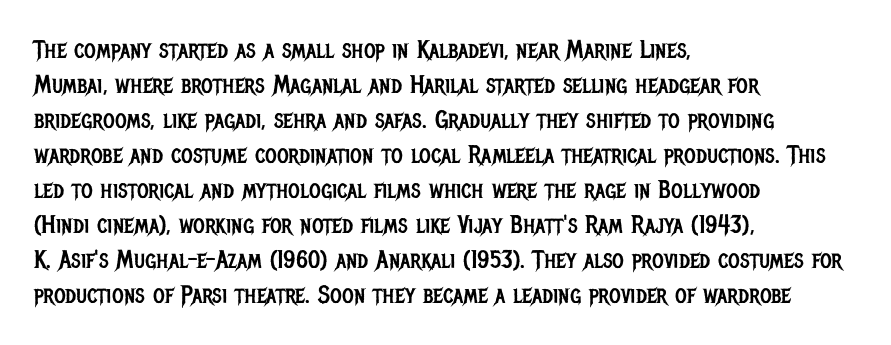
Nobody drew a line under any word here. The passage is arranged the way most books set body copy — flush left. Is the stroke heavy? The answer is a plain regular-or-lighter. Nobody touched the tracking dial on this one. A roman cut, with each character standing at attention. The space between consecutive lines is moderate.
